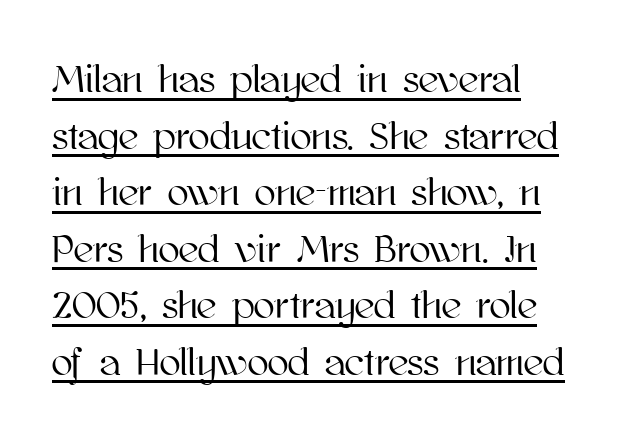
Q: Is the text italic (slanted)? A: No, it is upright.
Q: Is the text underlined? A: Yes.
Q: How is the paragraph aligned? A: Left-aligned.
Q: Is the spacing between letters normal or unusually wide? A: Normal.
Q: Is the spacing between lines tight, normal or loose? A: Normal.
Q: Width (condensed, normal, or wide)? A: Normal.
Q: Stroke contrast? A: High.
Q: x-height? A: Medium.
Q: Monospaced? A: No.
